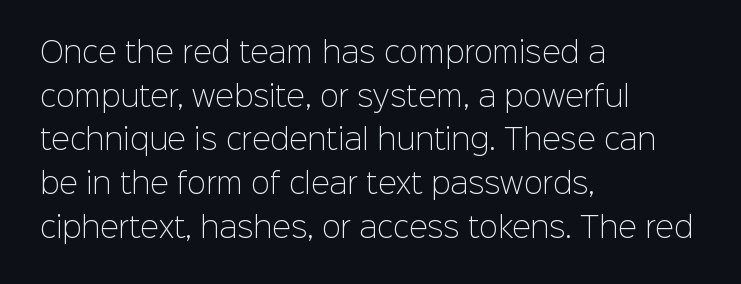
Q: Is the text bold? A: No.
Q: Is the text italic (slanted)? A: No, it is upright.
Q: Is the typeface a serif or a sans-serif typeface? A: Sans-serif.
Q: Is the text underlined? A: No.
Q: How is the paragraph aligned? A: Left-aligned.
Q: Is the spacing between letters normal or unusually wide? A: Normal.
Q: Is the spacing between lines tight, normal or loose? A: Normal.
Q: Width (condensed, normal, or wide)? A: Normal.
Q: Stroke contrast? A: Low.
Q: x-height? A: Medium.
Q: Monospaced? A: No.
